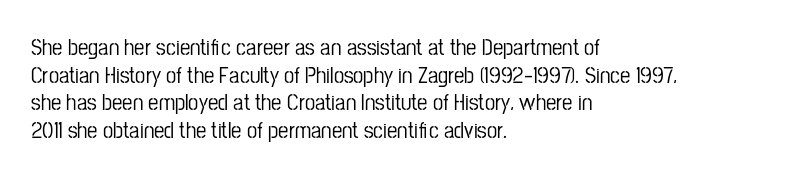
{"italic": "no", "underline": "no", "align": "left", "line_spacing_ratio": 1.2, "letter_spacing": "normal", "letter_spacing_em": 0.0, "glyph_px": 23}
